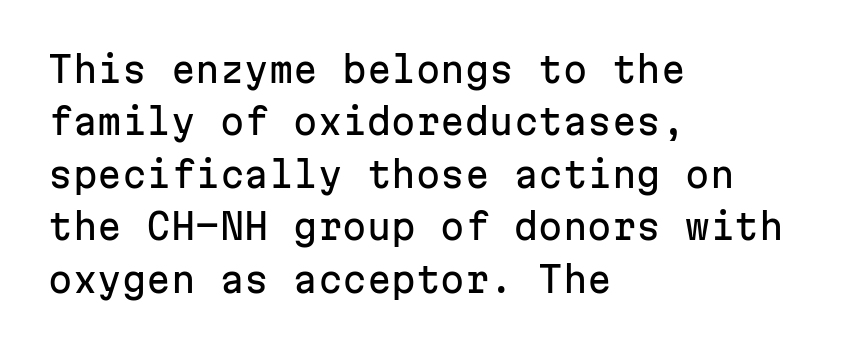
Q: Is the text italic (slanted)? A: No, it is upright.
Q: Is the typeface a serif or a sans-serif typeface? A: Sans-serif.
Q: Is the text underlined? A: No.
Q: How is the paragraph aligned? A: Left-aligned.
Q: Is the spacing between letters normal or unusually wide? A: Normal.
Q: Is the spacing between lines tight, normal or loose? A: Normal.
Q: Width (condensed, normal, or wide)? A: Normal.
Q: Stroke contrast? A: Low.
Q: x-height? A: Medium.
Q: Monospaced? A: Yes.
